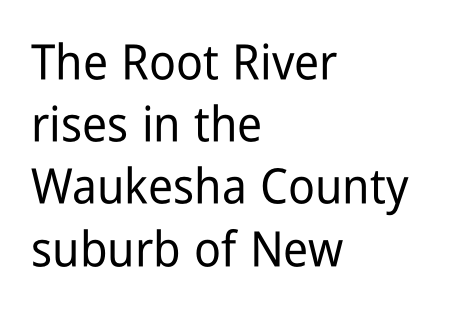
The image shows 49 px condensed sans-serif type, upright; set left-aligned, normal line spacing (1.27x), normal letter spacing, not underlined; low stroke contrast and a medium x-height.
